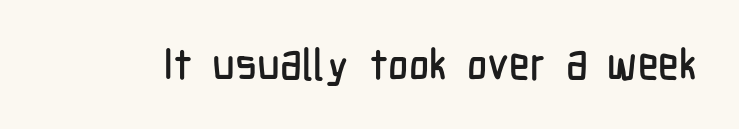
The image shows 44 px condensed sans-serif type, upright; set normal letter spacing, not underlined; low stroke contrast and a medium x-height.
